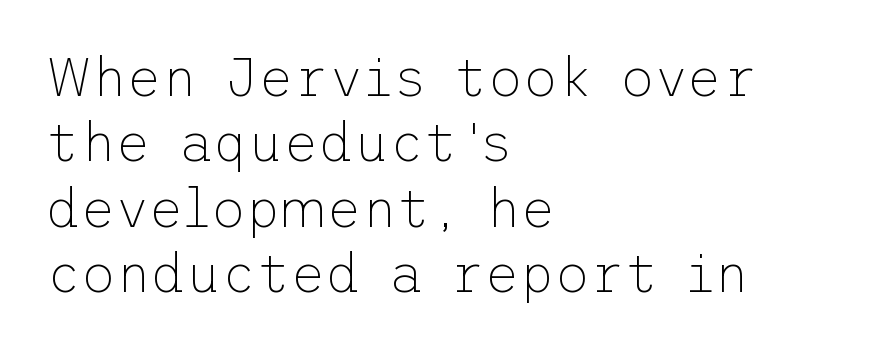
Q: Is the text bold? A: No.
Q: Is the text italic (slanted)? A: No, it is upright.
Q: Is the typeface a serif or a sans-serif typeface? A: Sans-serif.
Q: Is the text underlined? A: No.
Q: How is the paragraph aligned? A: Left-aligned.
Q: Is the spacing between letters normal or unusually wide? A: Normal.
Q: Width (condensed, normal, or wide)? A: Normal.
Q: Stroke contrast? A: Low.
Q: x-height? A: Medium.
